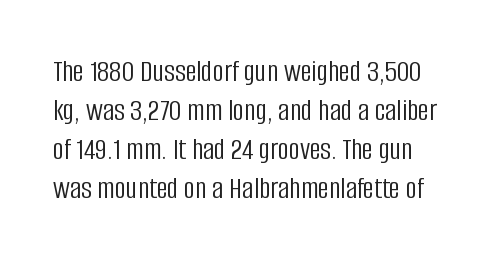
Quick note: interline space is typical. Letters have the restrained weight of plain body copy at most. The lettering holds an erect, upright posture throughout. The face used here is a sans, in the tradition of grotesques and geometrics. Honestly, there is no underline to notice here at all. The rendering uses natural spacing where letterforms have individual widths.
